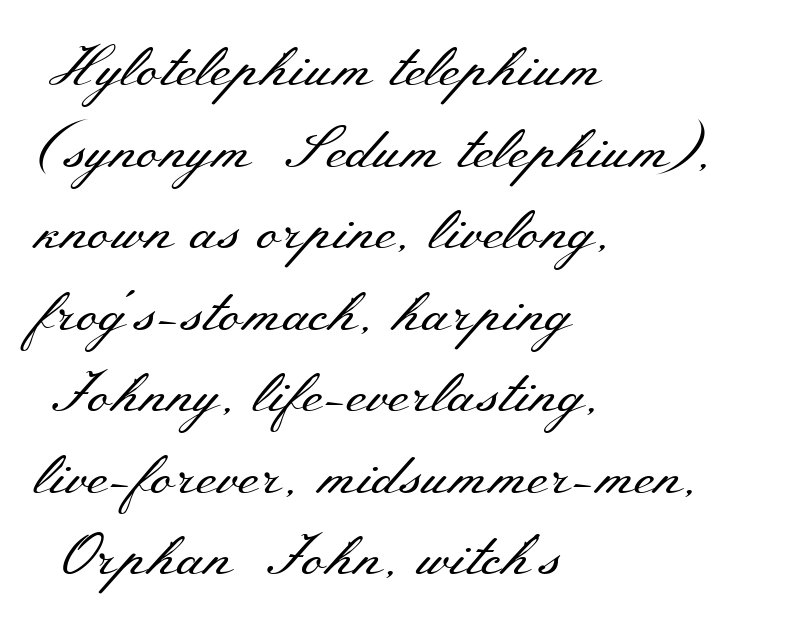
{"serif": "yes", "bold": "no", "weight": "regular", "width": "wide", "stroke_contrast": "medium", "x_height": "small", "monospaced": "no", "underline": "no", "align": "left", "line_spacing": "normal", "line_spacing_ratio": 1.43, "letter_spacing": "normal", "letter_spacing_em": 0.0, "glyph_px": 57}
